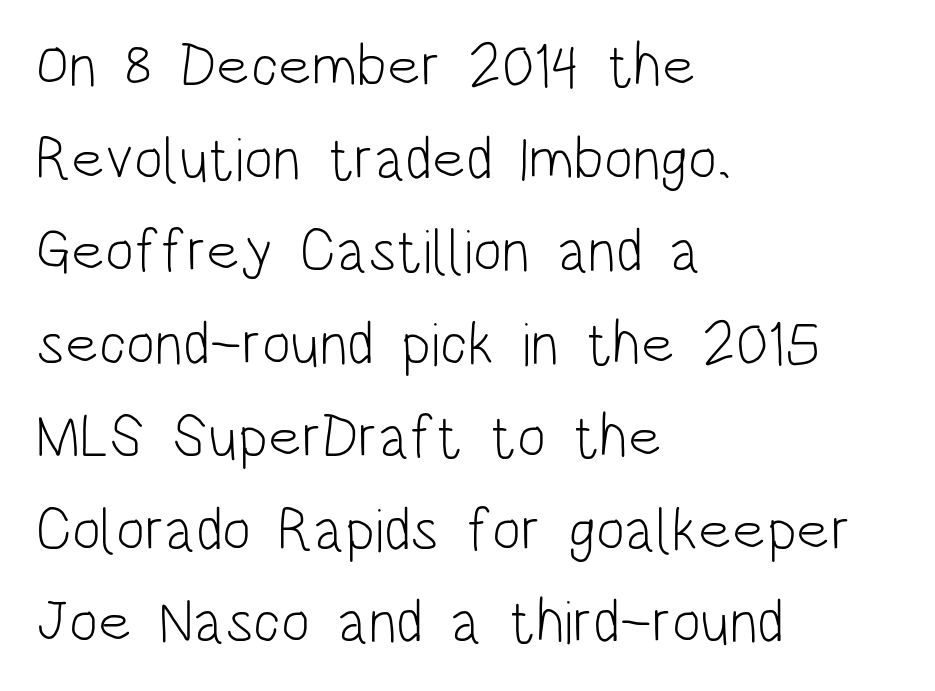
{"serif": "no", "italic": "no", "bold": "no", "weight": "light", "width": "condensed", "stroke_contrast": "low", "x_height": "large", "monospaced": "no", "underline": "no", "align": "left", "line_spacing": "normal", "line_spacing_ratio": 1.52, "letter_spacing": "normal", "letter_spacing_em": 0.0, "glyph_px": 61}
